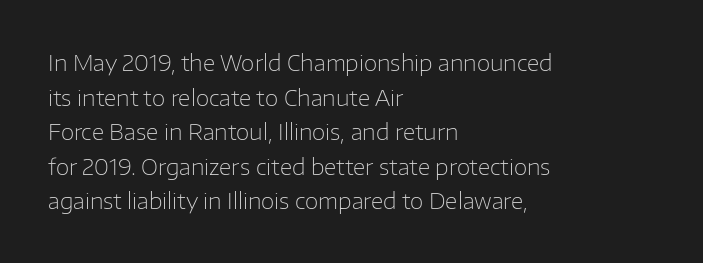
Which margin do the lines hug? The left one — the right edge is uneven. This is roman type, the default non-slanted kind. Summary of vertical rhythm: regular, with standard interline spacing. These glyphs show unthickened strokes, regular width or finer. The rendering keeps characters at their native spacing. The gap between lines stays unmarked.
